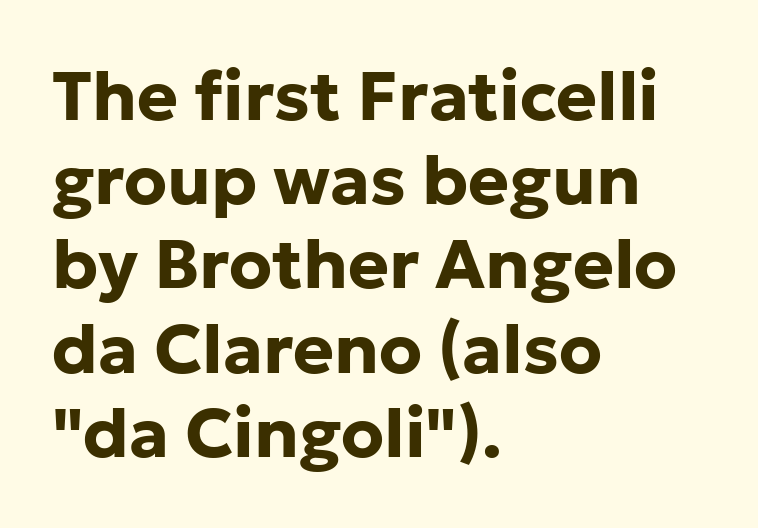
The image shows 69 px bold sans-serif type, upright; set left-aligned, line spacing 1.22x, normal letter spacing, not underlined; low stroke contrast and a medium x-height.
